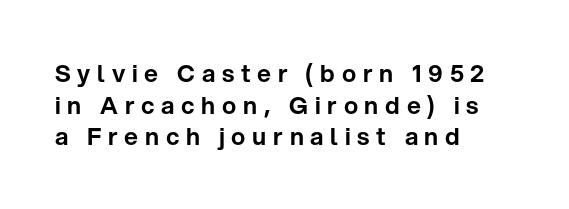
Q: Is the text italic (slanted)? A: No, it is upright.
Q: Is the text underlined? A: No.
Q: How is the paragraph aligned? A: Left-aligned.
Q: Is the spacing between letters normal or unusually wide? A: Unusually wide.
Q: Is the spacing between lines tight, normal or loose? A: Normal.
